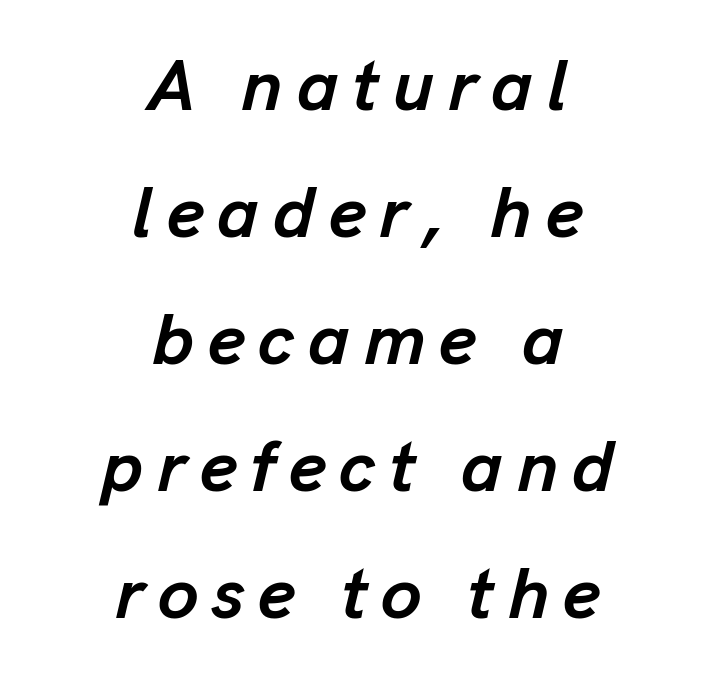
It's the slanting kind of type. Any mark beneath the type? The region is blank. Is the block centered? Yes — each line is placed symmetrically about the middle. Caption: bold face, heavy strokes. Character widths vary here, with narrow letters taking less room than wide ones.
